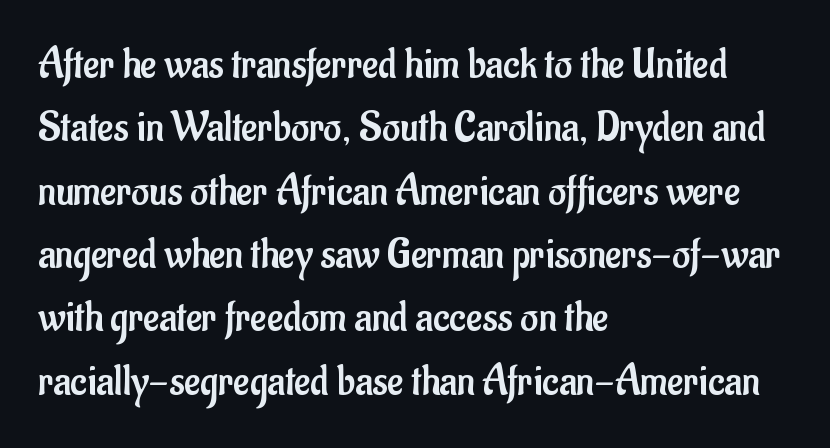
The gap between lines stays unmarked. If you drew a ruler down the left edge, every line would touch it. The passage shown is typed in a proportional face where columns would drift. Observe the absence of serifs on each vertical stroke in this sample. Spacing between characters is what you'd get straight out of the box. The face looks like a standard text weight, possibly lighter.
